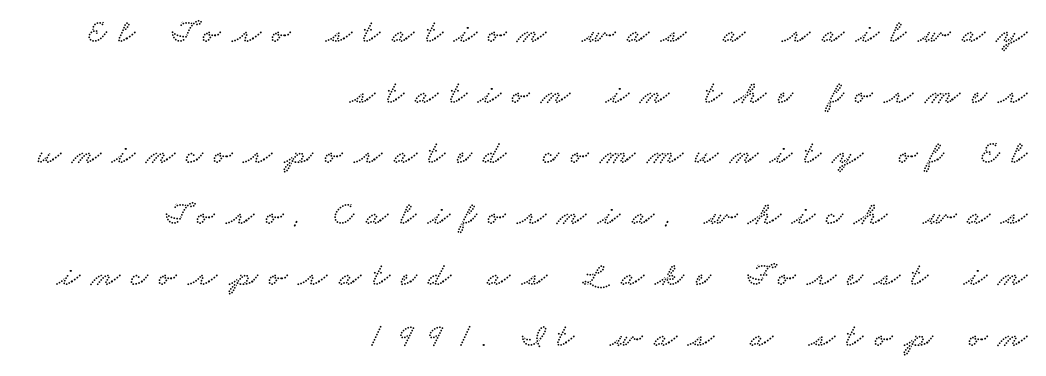
These lines have a slow, spaced-out rhythm from letter to letter. Is this a fixed-width face? No — the glyphs have proportional, varying widths. These lines are set flush right with a ragged left edge. The glyphs in this specimen are seriffed. Decoration check: the copy has no underline.
